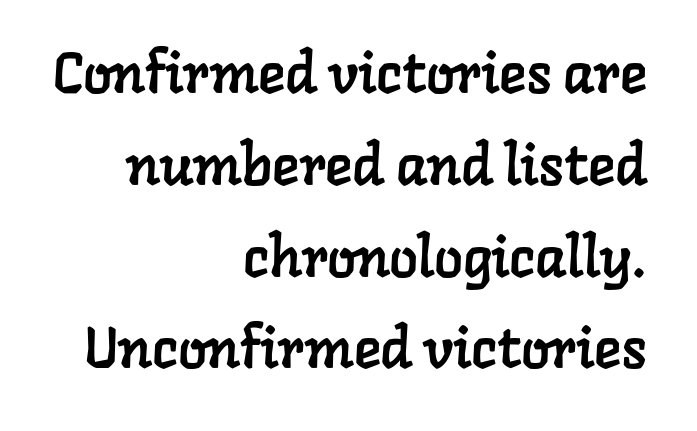
The image shows 57 px serif type; set right-aligned, normal line spacing (1.61x), normal letter spacing, not underlined; low stroke contrast and a medium x-height.
